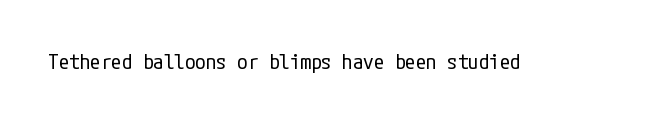
Q: Is the text bold? A: No.
Q: Is the text italic (slanted)? A: No, it is upright.
Q: Is the text underlined? A: No.
Q: Is the spacing between letters normal or unusually wide? A: Normal.
